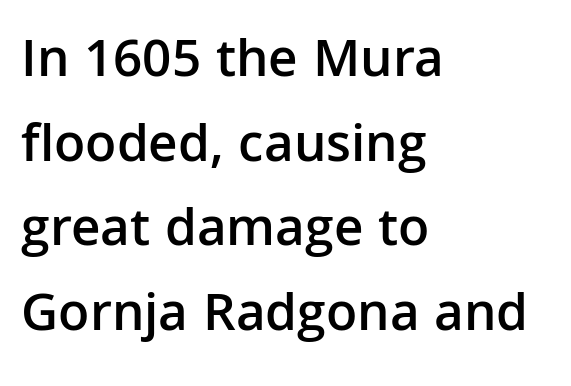
The rag falls on the right side of this text block. Strokes here are thickened, but only to semibold level. No italicization has been applied; the sample stays upright. Successive baselines arrive at the customary interval. You could not count columns in this text — the font is proportionally spaced.
